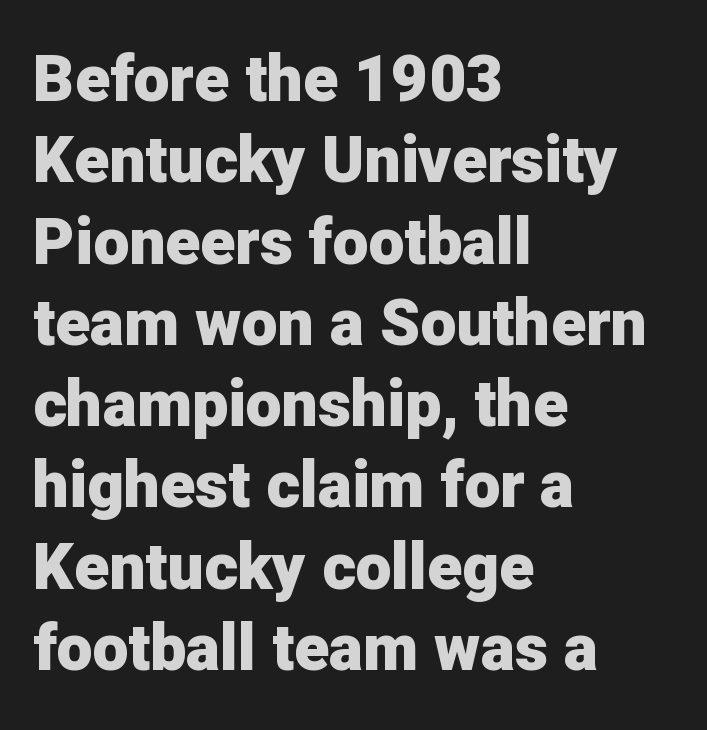
Letters rest on an invisible, unmarked baseline. Line beginnings align vertically; line endings do not. The passage shown is typed in a proportional face where columns would drift. Font category for this specimen: sans-serif.
